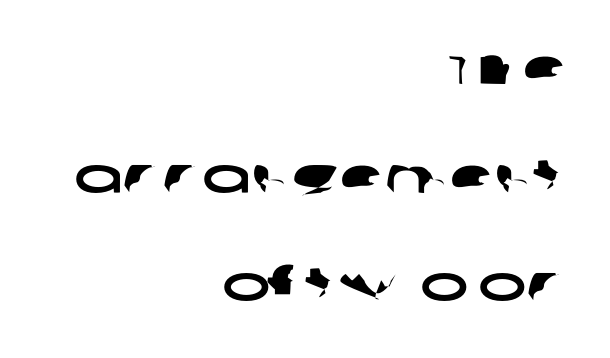
The image shows 51 px wide sans-serif type; set right-aligned, loose line spacing (2.13x), normal letter spacing, not underlined; low stroke contrast and a large x-height.
